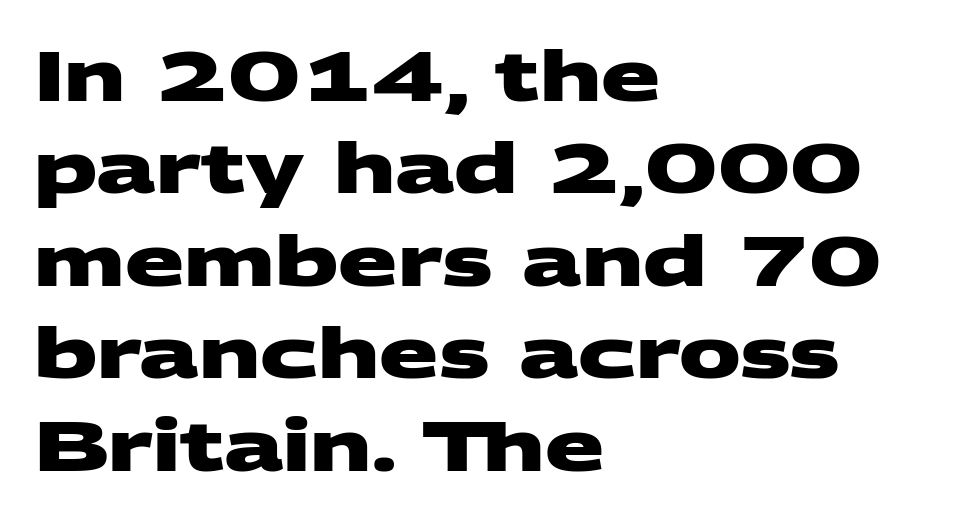
Q: Is the text bold? A: Yes.
Q: Is the typeface a serif or a sans-serif typeface? A: Sans-serif.
Q: Is the text underlined? A: No.
Q: How is the paragraph aligned? A: Left-aligned.
Q: Is the spacing between letters normal or unusually wide? A: Normal.
Q: Is the spacing between lines tight, normal or loose? A: Normal.
Q: Width (condensed, normal, or wide)? A: Wide.
Q: Stroke contrast? A: Medium.
Q: x-height? A: Large.
Q: Monospaced? A: No.
